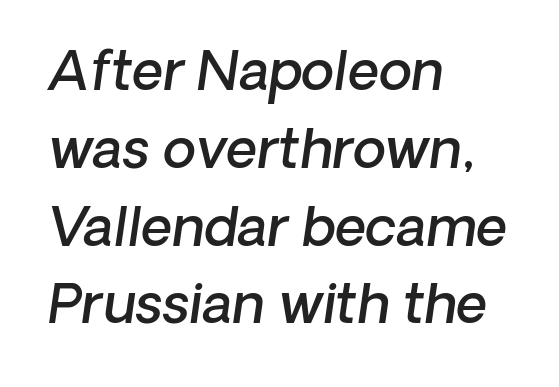
The image shows 54 px semibold type, italic (leaning right); set left-aligned, normal line spacing (1.44x), normal letter spacing, not underlined; low stroke contrast and a medium x-height.
